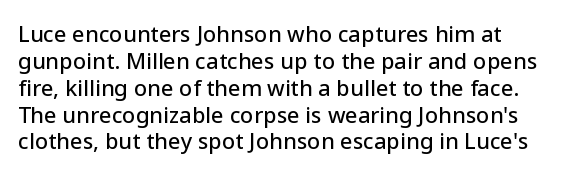
Q: Is the text italic (slanted)? A: No, it is upright.
Q: Is the text underlined? A: No.
Q: Is the spacing between letters normal or unusually wide? A: Normal.
